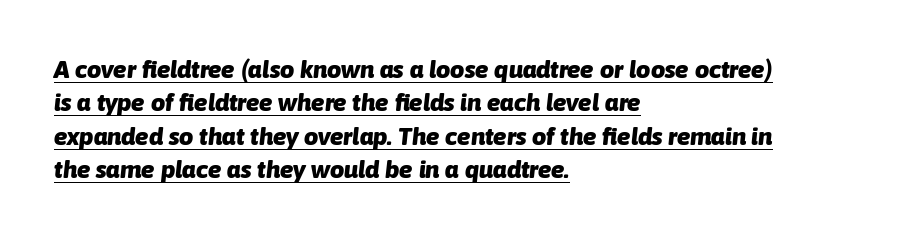
{"italic": "yes", "lean": "right", "slant_degrees": 6, "bold": "yes", "underline": "yes", "align": "left", "line_spacing": "normal", "line_spacing_ratio": 1.34, "letter_spacing": "normal", "letter_spacing_em": 0.0, "glyph_px": 25}
